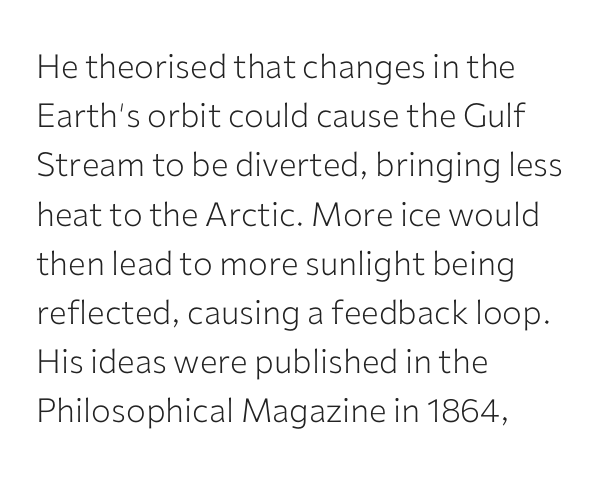
Q: Is the text bold? A: No.
Q: Is the text italic (slanted)? A: No, it is upright.
Q: Is the typeface a serif or a sans-serif typeface? A: Sans-serif.
Q: Is the text underlined? A: No.
Q: How is the paragraph aligned? A: Left-aligned.
Q: Is the spacing between letters normal or unusually wide? A: Normal.
Q: Is the spacing between lines tight, normal or loose? A: Normal.
Q: Width (condensed, normal, or wide)? A: Normal.
Q: Stroke contrast? A: Low.
Q: x-height? A: Medium.
Q: Monospaced? A: No.
